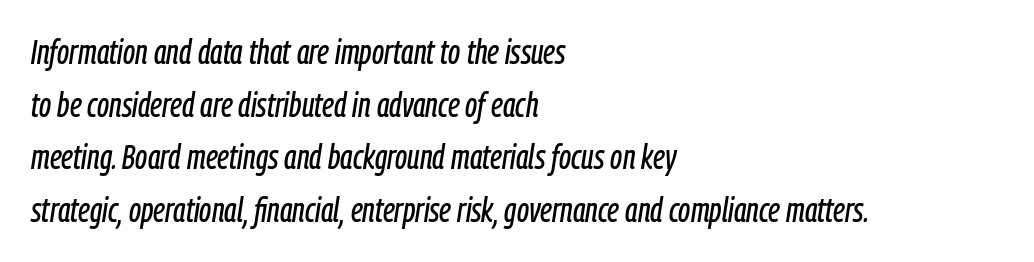
Beneath every word, the page is bare. These lines were composed using italics. The compositor pushed each line to the left boundary. Is this a fixed-width face? No — the glyphs have proportional, varying widths. If you measured baseline to baseline, you'd find a middling distance. What stands out about the letter spacing? Nothing — it is the standard amount.
